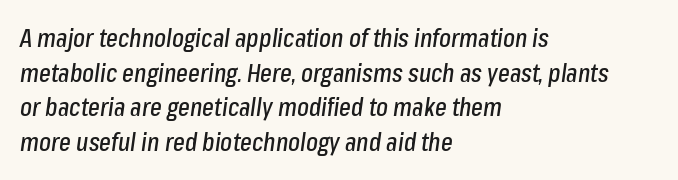
Quick note: underline off. Slanted lettering throughout. A typesetter would call this zero additional tracking. Notice how the passage keeps a crisp vertical edge on the left only. How would I describe the line gaps? Plain and ordinary.
